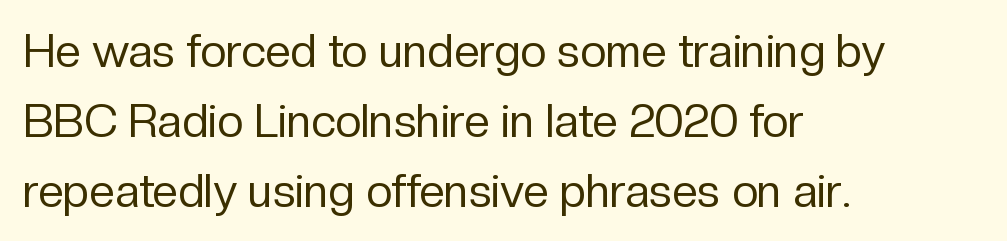
The image shows 46 px regular-weight sans-serif type, upright; set left-aligned, normal line spacing (1.52x), normal letter spacing, not underlined; low stroke contrast and a medium x-height.
